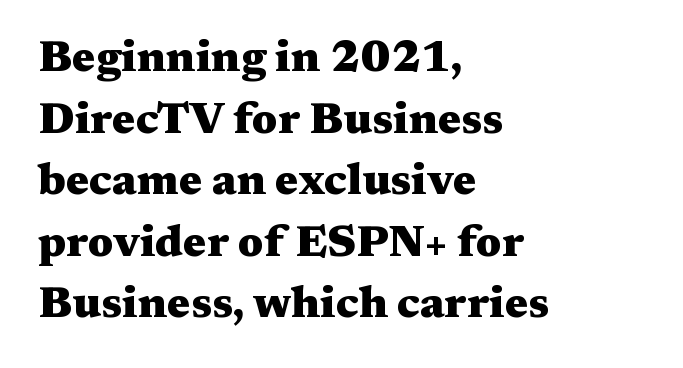
Has an underline been added? It has not. Think of a printed novel: that variable character pitch is what you see here. Old-style or modern, the face here clearly has serifs. The typesetter chose a ragged-right arrangement here.
